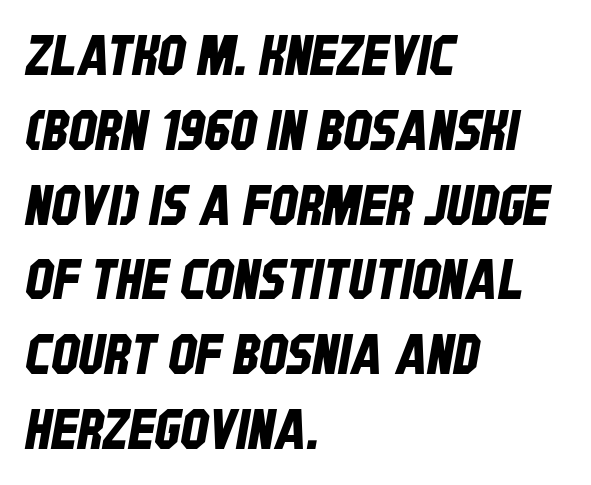
The characters display no serif detailing; their extremities are plain. Horizontal alignment here is leftward, the default for most running prose. Baseline-to-baseline distance is the conventional proportion of letter height. Each letter keeps its own natural width here, so spacing adapts to shape. No word sits above an underline. Glyph-to-glyph distance matches everyday printed text.
